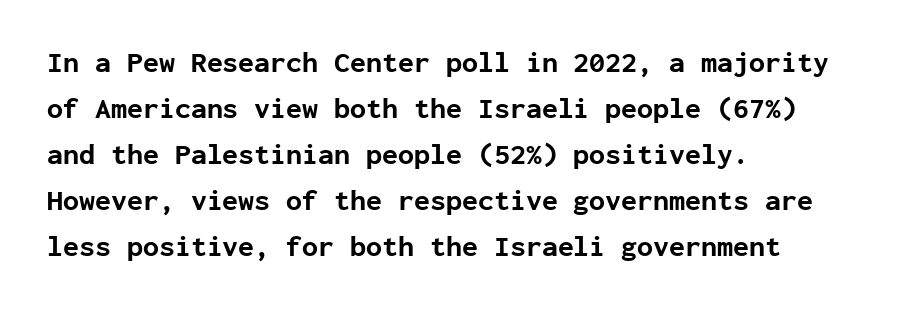
Clear beneath every line of the passage. Where is the straight margin? On the left. Caption: bold face, heavy strokes. Is this a fixed-width face? Yes — each glyph sits in an identical cell. The rows are spaced the way most documents space them.
